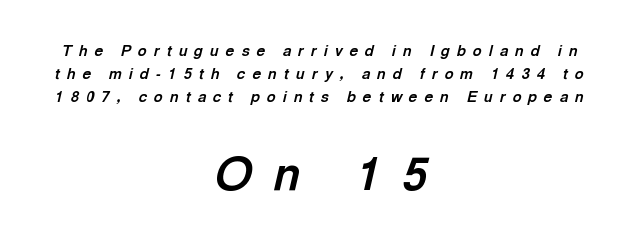
{"italic": "yes", "lean": "right", "slant_degrees": 13, "bold": "yes", "weight": "bold", "width": "normal", "x_height": "medium", "monospaced": "no", "underline": "no", "align": "center", "line_spacing": "normal", "line_spacing_ratio": 1.54, "letter_spacing": "wide", "letter_spacing_em": 0.47, "larger_block": "second", "size_ratio": 3.07, "glyph_px": 46}
